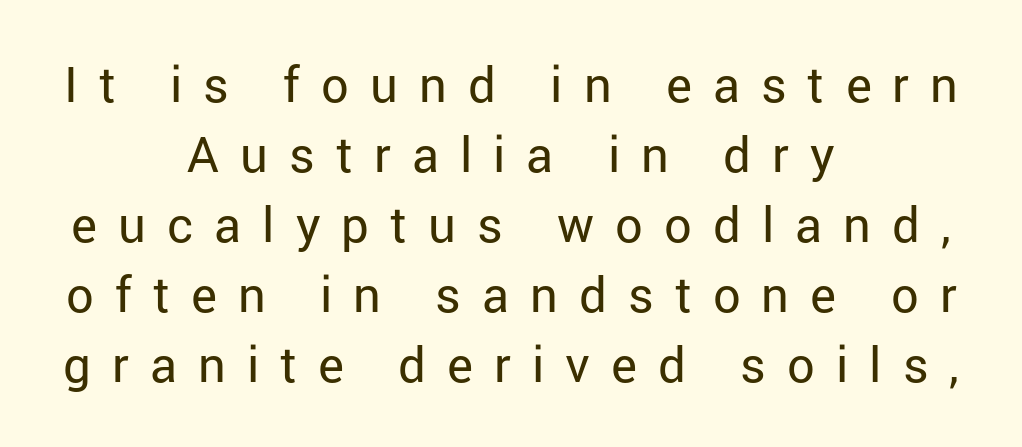
{"serif": "no", "italic": "no", "bold": "no", "weight": "regular", "width": "normal", "stroke_contrast": "low", "x_height": "medium", "monospaced": "no", "underline": "no", "align": "center", "line_spacing": "normal", "line_spacing_ratio": 1.43, "letter_spacing": "wide", "letter_spacing_em": 0.43, "glyph_px": 49}
